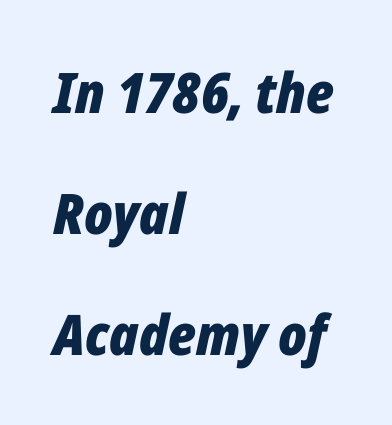
The image shows 56 px bold, condensed type, italic (leaning right); set left-aligned, loose line spacing (2.16x), normal letter spacing, not underlined; low stroke contrast and a medium x-height.
